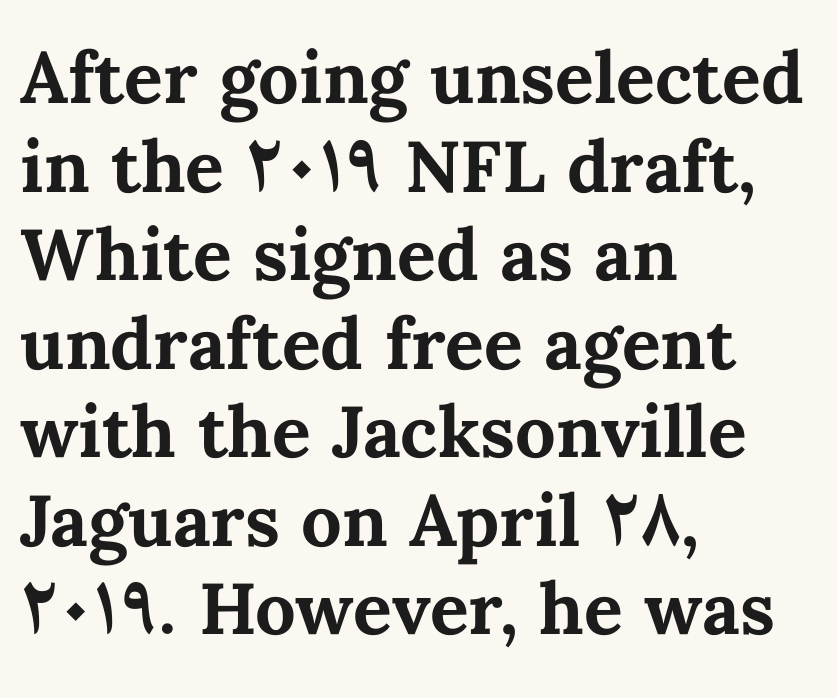
The image shows 72 px bold type, upright; set left-aligned, line spacing 1.23x, normal letter spacing, not underlined; medium stroke contrast and a medium x-height.
